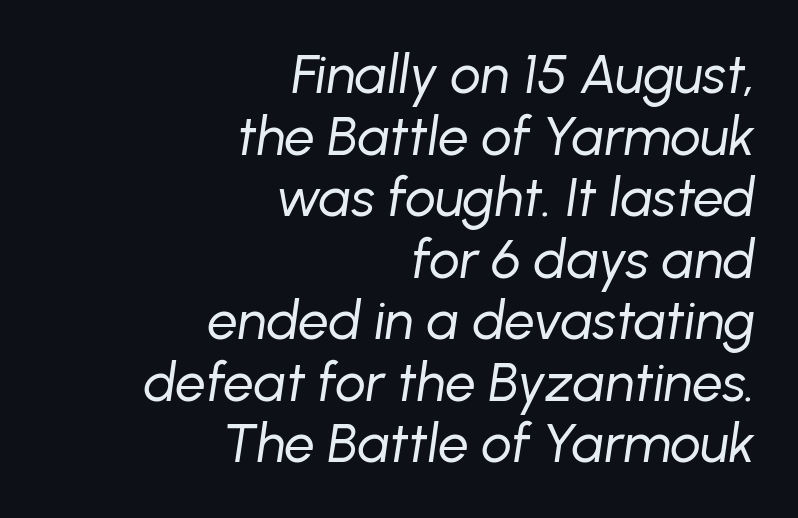
The image shows 54 px regular-weight type, italic (leaning right); set right-aligned, tight line spacing (1.14x), normal letter spacing, not underlined; low stroke contrast and a medium x-height.
